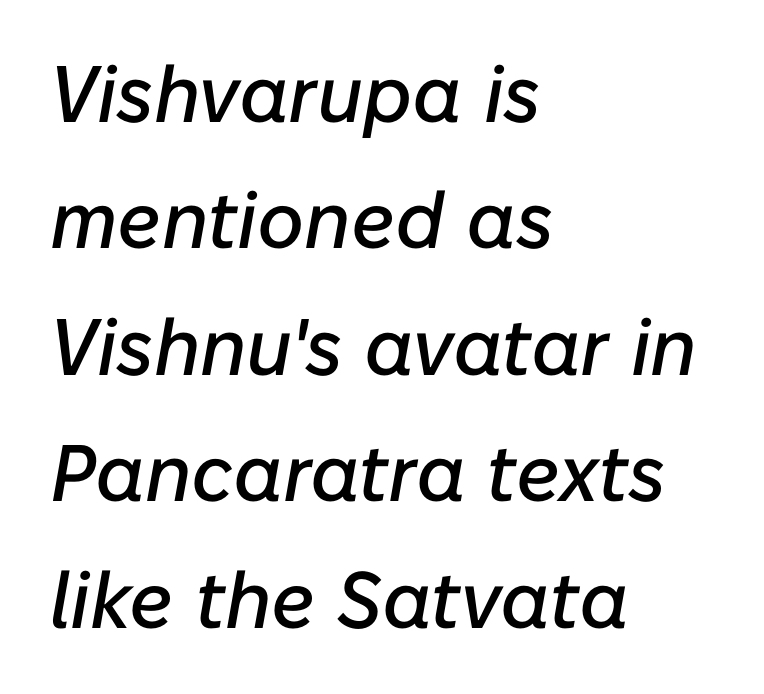
The image shows 80 px text type, italic (leaning right); set left-aligned, normal line spacing (1.58x), normal letter spacing, not underlined; low stroke contrast and a medium x-height.
